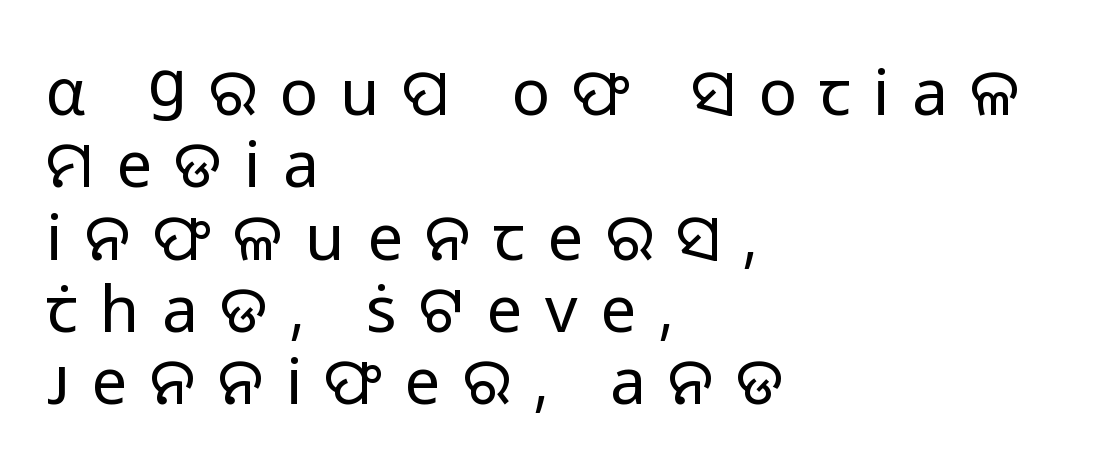
The image shows 64 px regular-weight sans-serif type, upright; set left-aligned, tight line spacing (1.13x), unusually wide letter spacing (+0.35 em), not underlined; low stroke contrast and a medium x-height.
